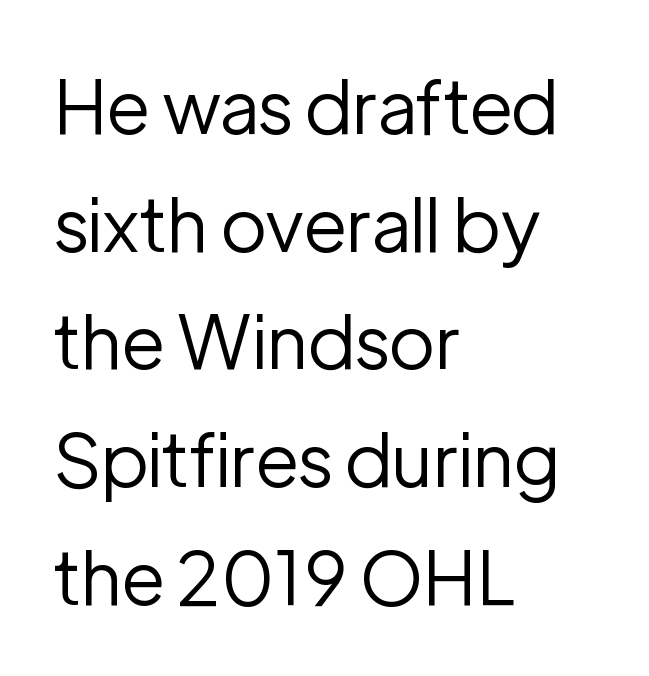
Q: Is the text bold? A: No.
Q: Is the text italic (slanted)? A: No, it is upright.
Q: Is the typeface a serif or a sans-serif typeface? A: Sans-serif.
Q: Is the text underlined? A: No.
Q: How is the paragraph aligned? A: Left-aligned.
Q: Is the spacing between letters normal or unusually wide? A: Normal.
Q: Is the spacing between lines tight, normal or loose? A: Normal.
Q: Width (condensed, normal, or wide)? A: Normal.
Q: Stroke contrast? A: Low.
Q: x-height? A: Medium.
Q: Monospaced? A: No.
